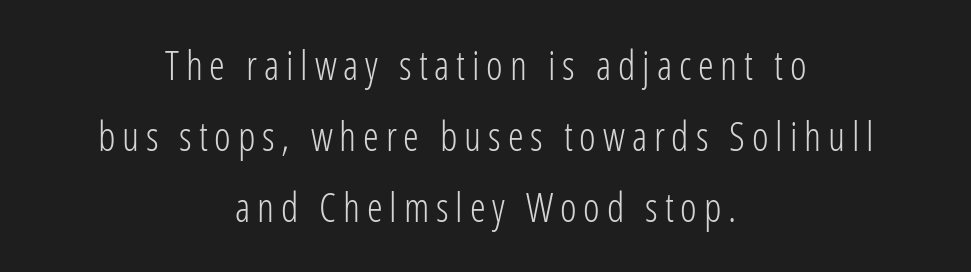
Q: Is the text bold? A: No.
Q: Is the text italic (slanted)? A: No, it is upright.
Q: Is the typeface a serif or a sans-serif typeface? A: Sans-serif.
Q: Is the text underlined? A: No.
Q: How is the paragraph aligned? A: Centered.
Q: Width (condensed, normal, or wide)? A: Condensed.
Q: Stroke contrast? A: Low.
Q: x-height? A: Medium.
Q: Monospaced? A: No.
